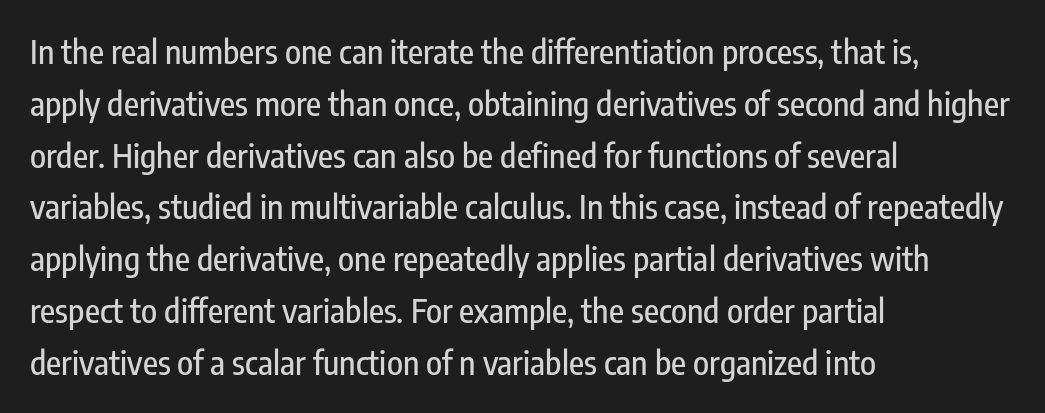
The specimen omits any rule beneath the text block's lines. A typesetter would label this face a sans. The passage shown is typed in a proportional face where columns would drift. Spacing between characters is what you'd get straight out of the box. The ragged edge is on the right, which tells us the setting is flush left.
